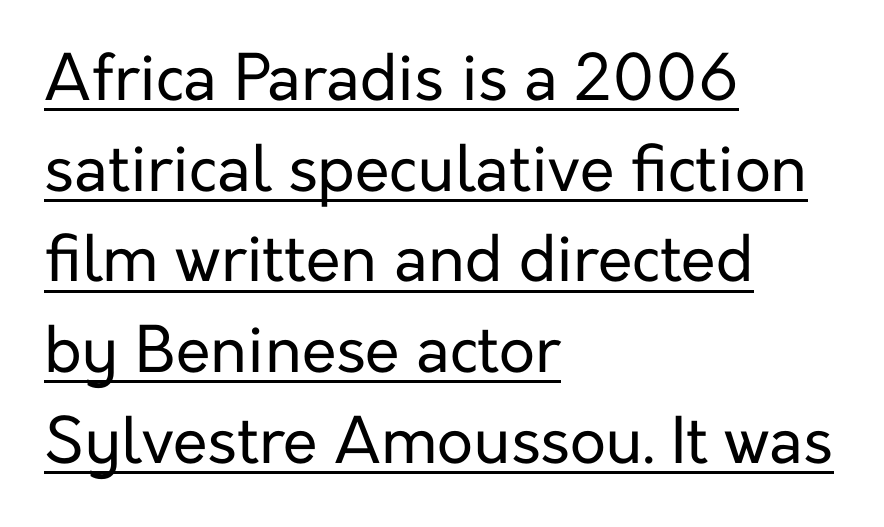
Q: Is the text bold? A: No.
Q: Is the text italic (slanted)? A: No, it is upright.
Q: Is the typeface a serif or a sans-serif typeface? A: Sans-serif.
Q: Is the text underlined? A: Yes.
Q: How is the paragraph aligned? A: Left-aligned.
Q: Is the spacing between letters normal or unusually wide? A: Normal.
Q: Is the spacing between lines tight, normal or loose? A: Normal.
Q: Width (condensed, normal, or wide)? A: Normal.
Q: Stroke contrast? A: Low.
Q: x-height? A: Medium.
Q: Monospaced? A: No.
